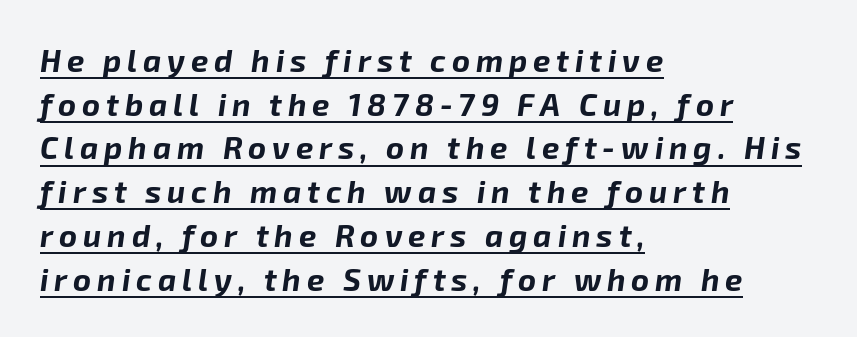
The image shows 31 px bold type, italic (leaning right); set left-aligned, normal line spacing (1.41x), underlined; low stroke contrast and a medium x-height.
